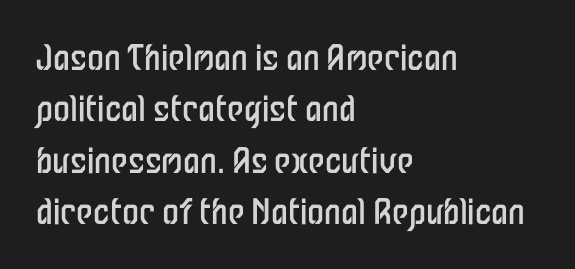
The image shows 34 px regular-weight, condensed sans-serif type, upright; set left-aligned, normal line spacing (1.51x), normal letter spacing, not underlined; low stroke contrast and a medium x-height.
